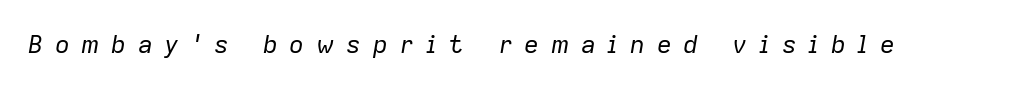
Words appear elongated and porous because spacing is wide. In terms of posture, this sample is oblique. Just letters on the line, the space beneath them empty. Is this a heavy cut? Hardly; it is regular or lighter.
